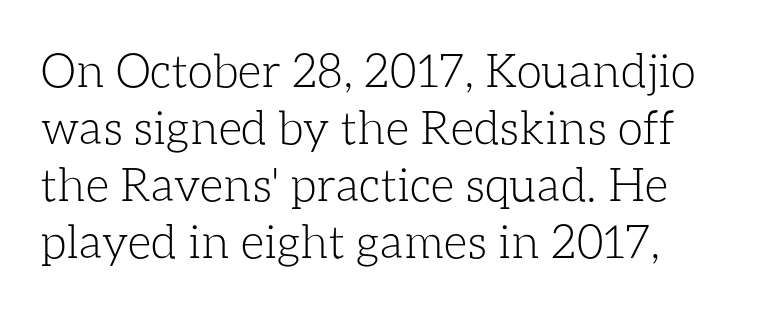
{"italic": "no", "bold": "no", "weight": "light", "width": "normal", "stroke_contrast": "low", "x_height": "medium", "monospaced": "no", "underline": "no", "align": "left", "line_spacing_ratio": 1.24, "letter_spacing": "normal", "letter_spacing_em": 0.0, "glyph_px": 46}
